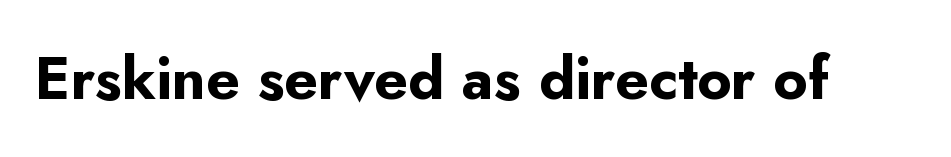
The image shows 59 px bold sans-serif type, upright; set normal letter spacing, not underlined; low stroke contrast and a small x-height.
